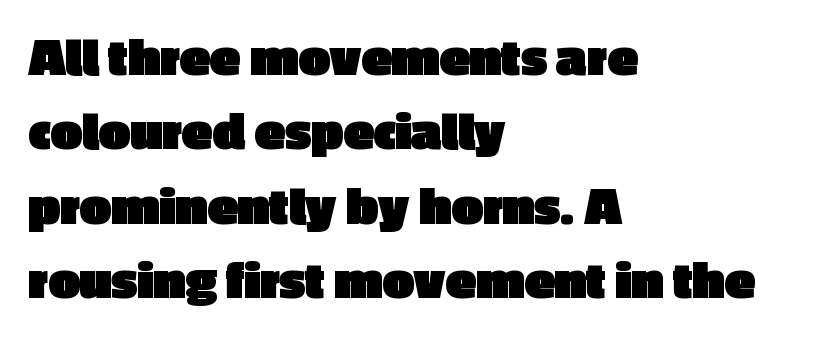
Compared with typical body copy, the letter spacing here is the same. Any mark beneath the type? The region is blank. The face used here has the dense, thick strokes of a bold. A typesetter would call this leading conventional body-copy spacing. Note the varied advance widths — an 'i' is clearly narrower than an 'm'.
